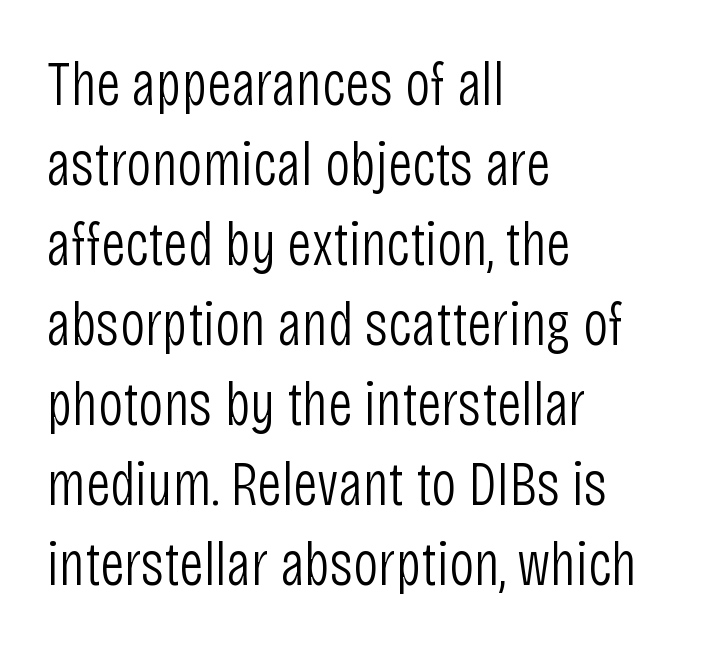
Each row of text sits above clean, open space. Line beginnings align vertically; line endings do not. The designer went with a sans here, leaving each stem footless. The typography opts for an upright posture over an oblique one. The letterforms sit at book weight or below. This sample keeps an unexceptional amount of space between lines.
